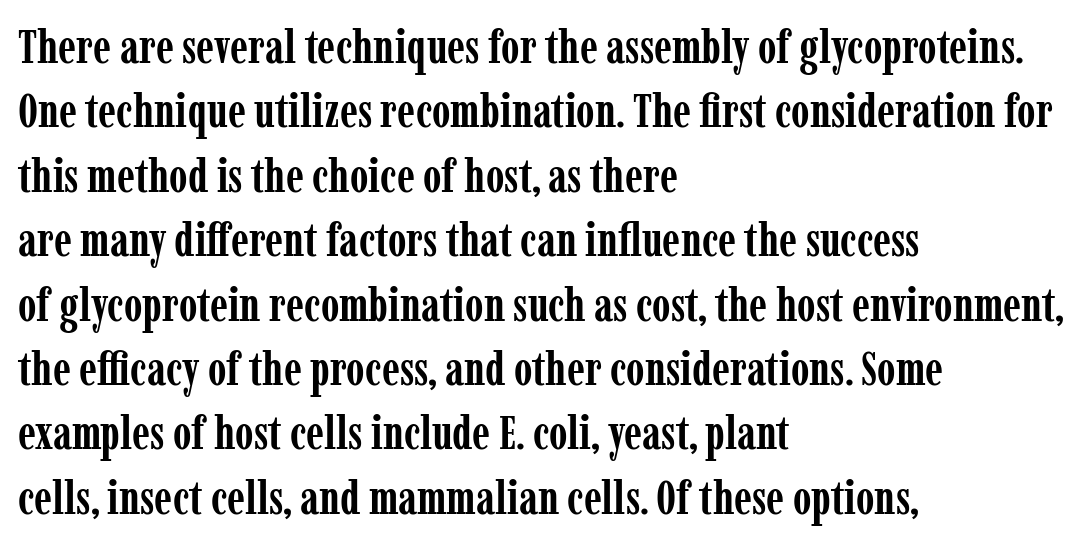
The image shows 47 px semibold, condensed serif type, upright; set left-aligned, normal line spacing (1.37x), normal letter spacing, not underlined; low stroke contrast and a medium x-height.
